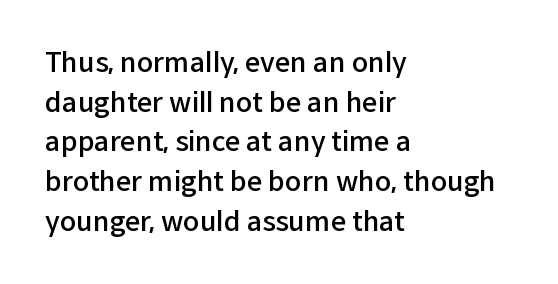
Observe the ordinary spacing: letters are neighbours, not strangers. The font's upright variant was chosen for this text. Letters rest on an invisible, unmarked baseline. The leading is moderate, giving the passage an even texture. The paragraph has a hard left edge and a soft right edge.
